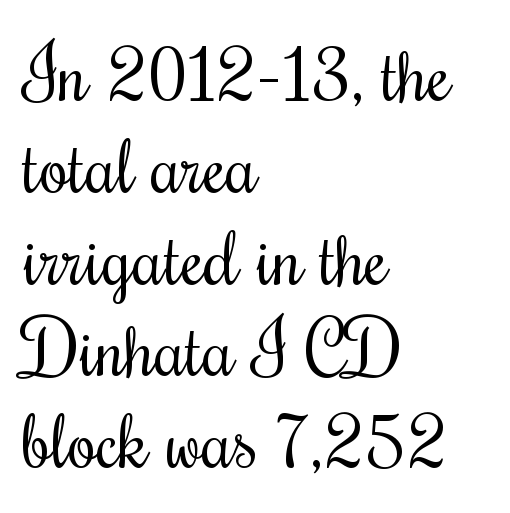
The image shows 74 px regular-weight, condensed serif type; set left-aligned, line spacing 1.24x, normal letter spacing, not underlined; medium stroke contrast and a small x-height.
